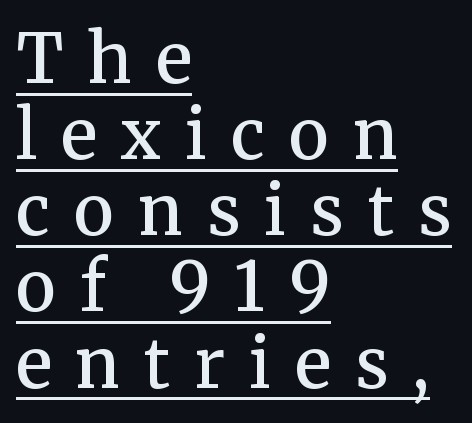
You could only call the tracking loose — the letters float apart. The words here are underlined. Here the designer chose a conventional face with non-uniform glyph widths. Weight: semibold (demi). The passage shown stacks its lines with hardly any gap. Observe the serifs anchoring each vertical stroke in this sample.
